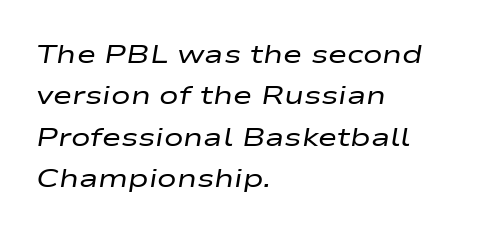
{"italic": "yes", "lean": "right", "slant_degrees": 9, "bold": "no", "underline": "no", "align": "left", "line_spacing": "normal", "line_spacing_ratio": 1.59, "letter_spacing": "normal", "letter_spacing_em": 0.0, "glyph_px": 26}
